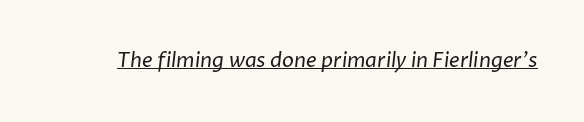
{"bold": "no", "underline": "yes", "letter_spacing": "normal", "letter_spacing_em": 0.0, "glyph_px": 20}
